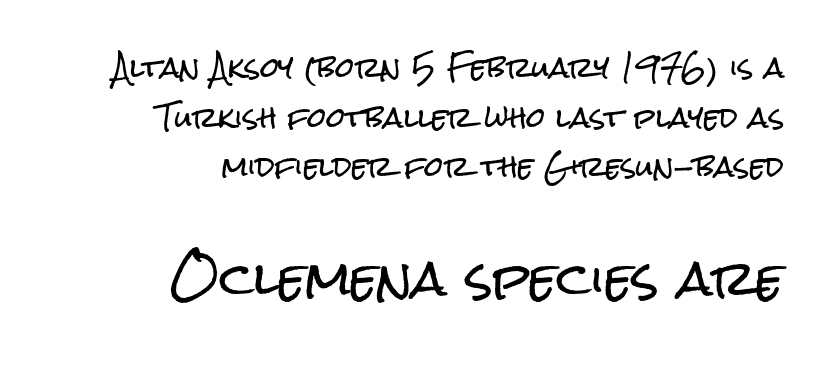
Q: Is the text italic (slanted)? A: No, it is upright.
Q: Is the typeface a serif or a sans-serif typeface? A: Sans-serif.
Q: Is the text underlined? A: No.
Q: How is the paragraph aligned? A: Right-aligned.
Q: Is the spacing between letters normal or unusually wide? A: Normal.
Q: Which block of text is set in a larger size, the first (top) or the second (bottom)? A: The second (bottom) one.
Q: Width (condensed, normal, or wide)? A: Condensed.
Q: Stroke contrast? A: Low.
Q: x-height? A: Medium.
Q: Monospaced? A: No.
